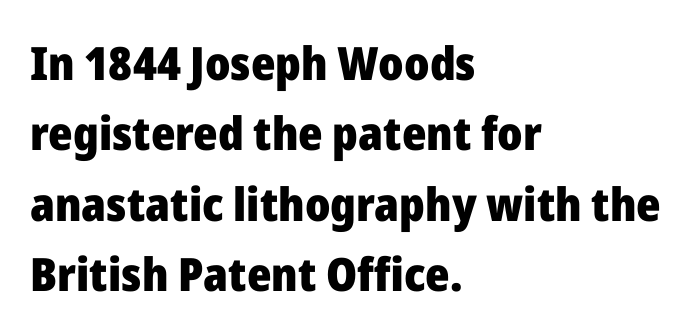
Q: Is the text bold? A: Yes.
Q: Is the text italic (slanted)? A: No, it is upright.
Q: Is the typeface a serif or a sans-serif typeface? A: Sans-serif.
Q: Is the text underlined? A: No.
Q: How is the paragraph aligned? A: Left-aligned.
Q: Is the spacing between letters normal or unusually wide? A: Normal.
Q: Is the spacing between lines tight, normal or loose? A: Normal.
Q: Width (condensed, normal, or wide)? A: Normal.
Q: Stroke contrast? A: Low.
Q: x-height? A: Medium.
Q: Monospaced? A: No.
